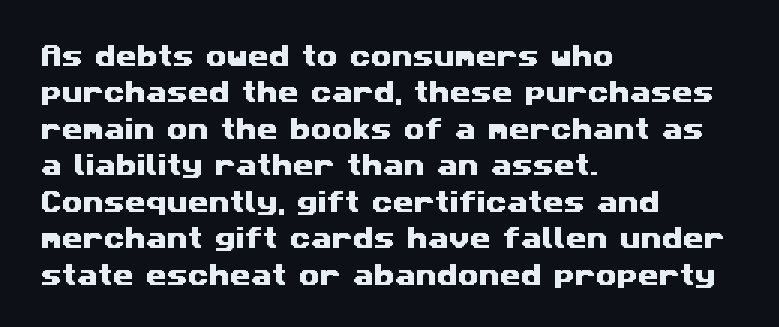
The passage shown stacks its lines at a standard gap. The passage is arranged the way most books set body copy — flush left. The horizontal fit of the characters is conventional and even. Descenders hang freely into open space.
